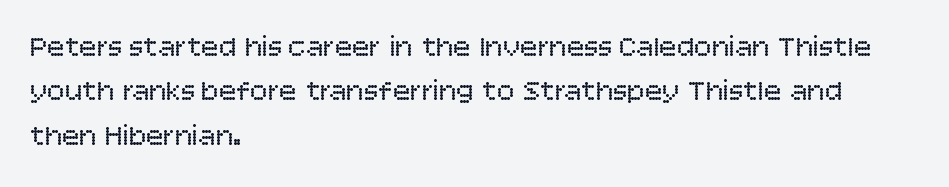
{"serif": "no", "italic": "no", "bold": "no", "weight": "regular", "width": "normal", "stroke_contrast": "low", "x_height": "large", "monospaced": "no", "underline": "no", "align": "left", "line_spacing": "normal", "line_spacing_ratio": 1.53, "letter_spacing": "normal", "letter_spacing_em": 0.0, "glyph_px": 29}
